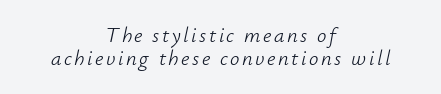
The image shows 21 px text type, italic (leaning right); set centered, tight line spacing (1.09x), not underlined.
